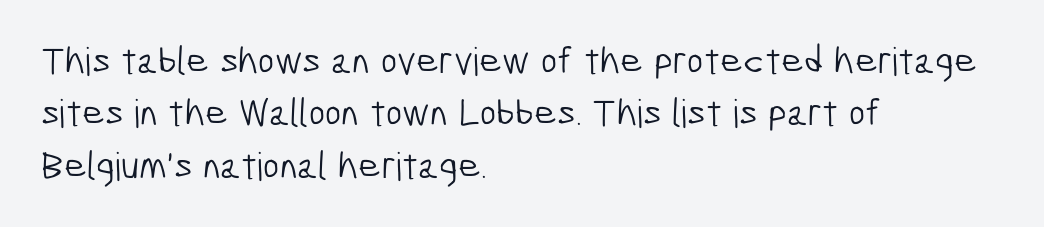
This rendering leaves character spacing at its baseline value. Leading: standard. On a weight scale, this lands at 450 or below. You could not count columns in this text — the font is proportionally spaced. Does the type have serifs? No, each stem ends abruptly. Line beginnings align vertically; line endings do not.
